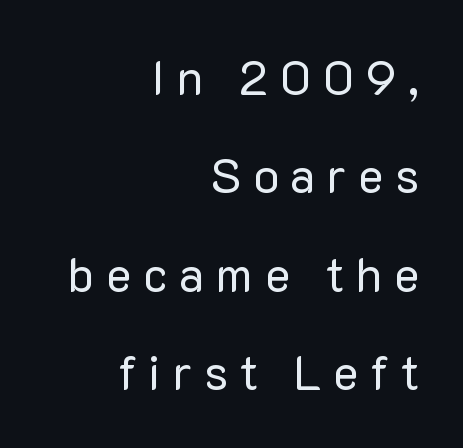
The image shows 48 px regular-weight sans-serif type, upright; set right-aligned, loose line spacing (2.05x), unusually wide letter spacing (+0.24 em), not underlined; low stroke contrast and a medium x-height.
